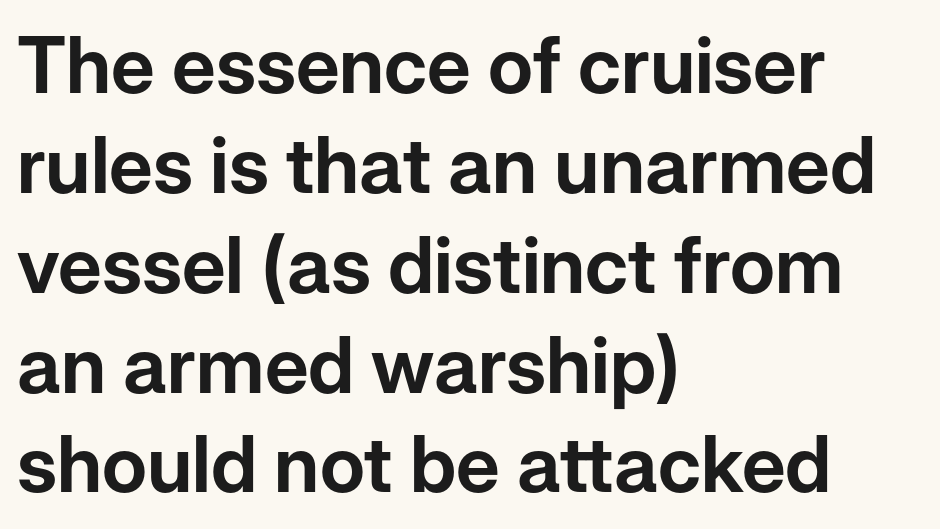
{"serif": "no", "italic": "no", "width": "normal", "stroke_contrast": "low", "x_height": "medium", "monospaced": "no", "underline": "no", "align": "left", "line_spacing": "normal", "line_spacing_ratio": 1.28, "letter_spacing": "normal", "letter_spacing_em": 0.0, "glyph_px": 78}
